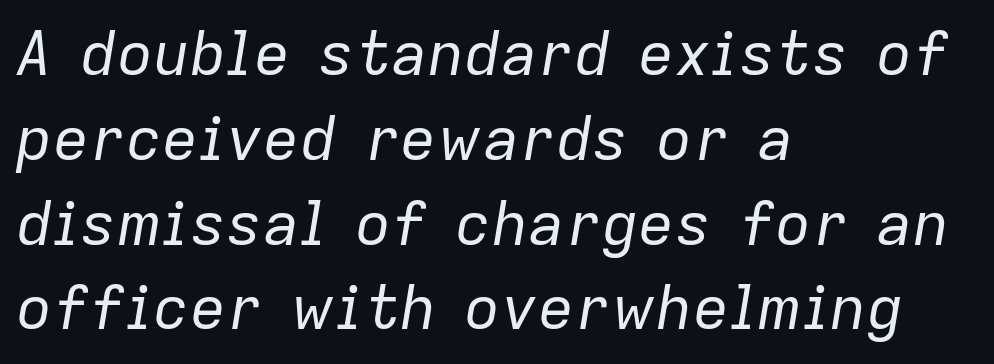
{"italic": "yes", "lean": "right", "slant_degrees": 9, "bold": "no", "weight": "regular", "width": "normal", "stroke_contrast": "low", "x_height": "medium", "monospaced": "no", "underline": "no", "align": "left", "line_spacing": "normal", "line_spacing_ratio": 1.39, "letter_spacing": "normal", "letter_spacing_em": 0.0, "glyph_px": 61}
